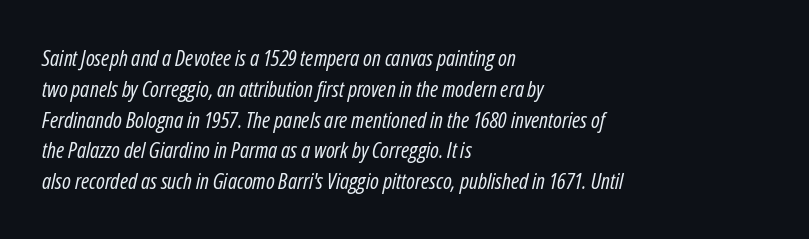
{"italic": "yes", "lean": "right", "slant_degrees": 12, "bold": "no", "underline": "no", "align": "left", "line_spacing": "normal", "line_spacing_ratio": 1.4, "letter_spacing": "normal", "letter_spacing_em": 0.0, "glyph_px": 22}
